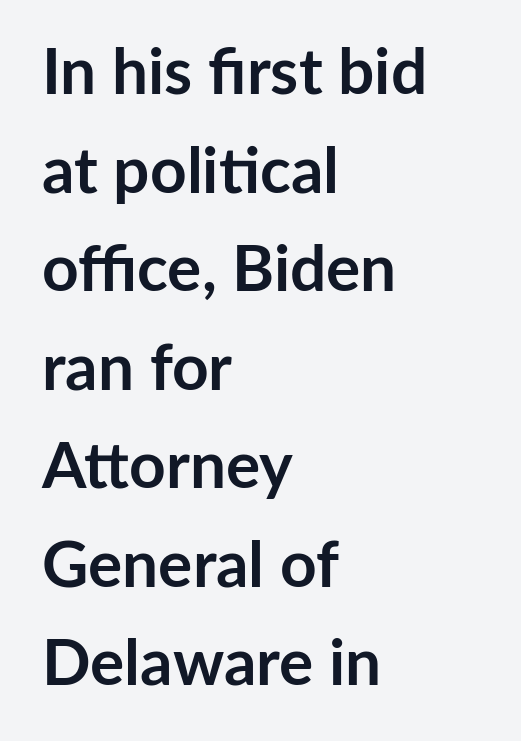
The image shows 64 px semibold sans-serif type, upright; set left-aligned, normal line spacing (1.54x), normal letter spacing, not underlined; low stroke contrast and a medium x-height.
